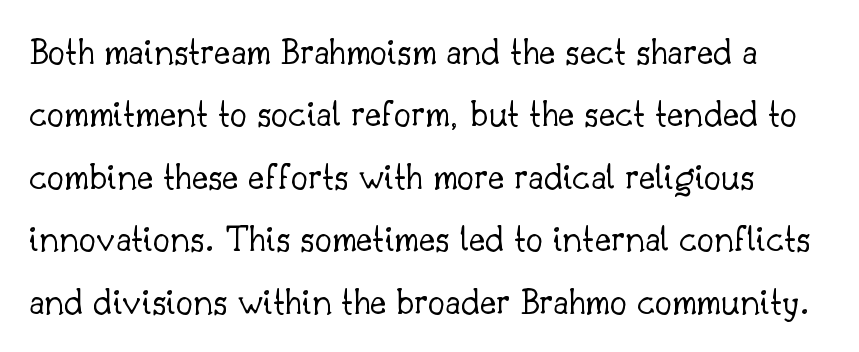
{"italic": "no", "bold": "no", "weight": "light", "width": "normal", "stroke_contrast": "low", "x_height": "small", "monospaced": "no", "underline": "no", "line_spacing": "normal", "line_spacing_ratio": 1.6, "letter_spacing": "normal", "letter_spacing_em": 0.0, "glyph_px": 39}
